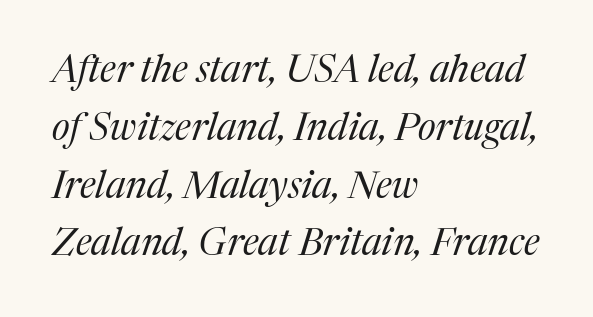
The ragged edge is on the right, which tells us the setting is flush left. Little horizontal feet cap the strokes, marking this as serif type. Compared with typical paragraphs, the rows here are spaced about the same. A typesetter would call this zero additional tracking.
